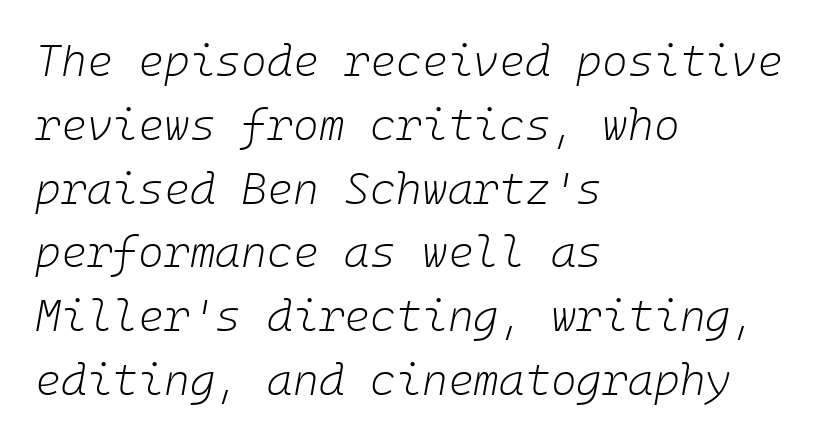
The image shows 44 px light type, italic (leaning right); set left-aligned, normal line spacing (1.45x), normal letter spacing, not underlined; low stroke contrast and a medium x-height.
